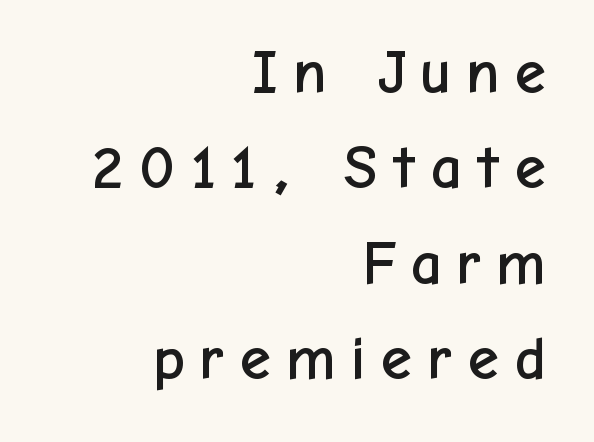
Q: Is the text italic (slanted)? A: No, it is upright.
Q: Is the typeface a serif or a sans-serif typeface? A: Sans-serif.
Q: Is the text underlined? A: No.
Q: How is the paragraph aligned? A: Right-aligned.
Q: Is the spacing between letters normal or unusually wide? A: Unusually wide.
Q: Is the spacing between lines tight, normal or loose? A: Normal.
Q: Width (condensed, normal, or wide)? A: Normal.
Q: Stroke contrast? A: Low.
Q: x-height? A: Medium.
Q: Monospaced? A: No.
